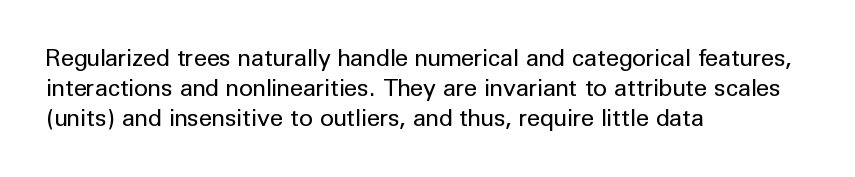
The image shows 24 px text type, upright; set left-aligned, line spacing 1.24x, normal letter spacing, not underlined.
